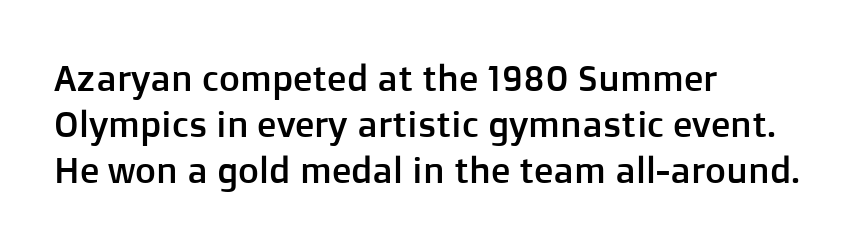
The rows are spaced the way most documents space them. No word sits above an underline. Nothing sits at the stroke ends, so this counts as sans-serif. The paragraph shown leans on its left margin. The letters sit at their default tracking, neither squeezed nor spread.
